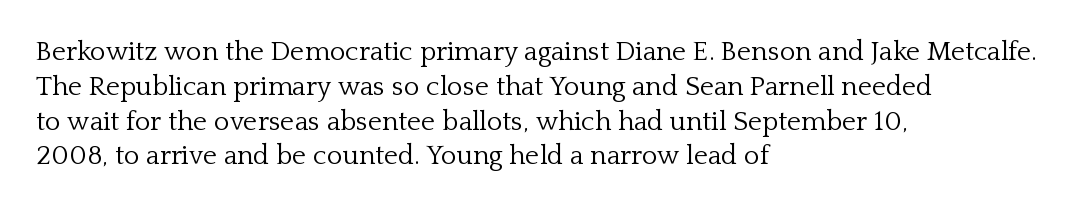
{"italic": "no", "bold": "no", "underline": "no", "align": "left", "line_spacing": "normal", "line_spacing_ratio": 1.29, "letter_spacing": "normal", "letter_spacing_em": 0.0, "glyph_px": 27}
